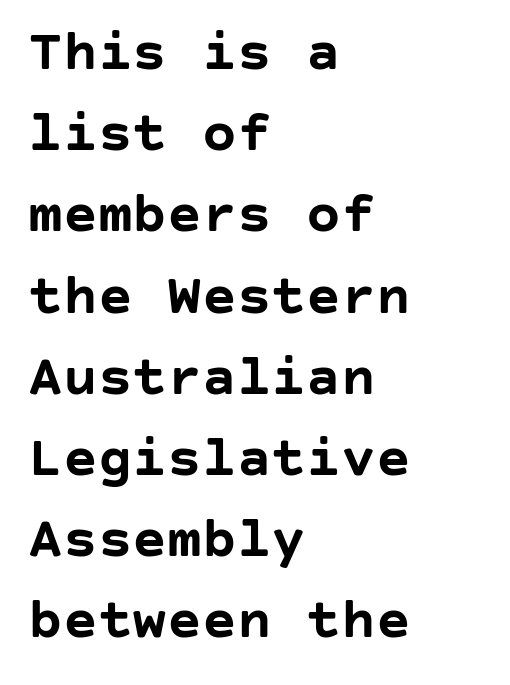
{"serif": "no", "italic": "no", "bold": "yes", "weight": "semibold", "width": "normal", "stroke_contrast": "low", "x_height": "large", "underline": "no", "align": "left", "line_spacing": "normal", "line_spacing_ratio": 1.4, "letter_spacing": "normal", "letter_spacing_em": 0.0, "glyph_px": 58}
